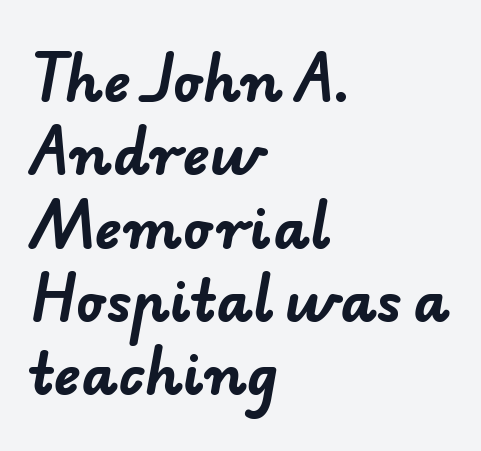
The image shows 56 px bold sans-serif type; set left-aligned, normal line spacing (1.31x), normal letter spacing, not underlined; low stroke contrast and a small x-height.
